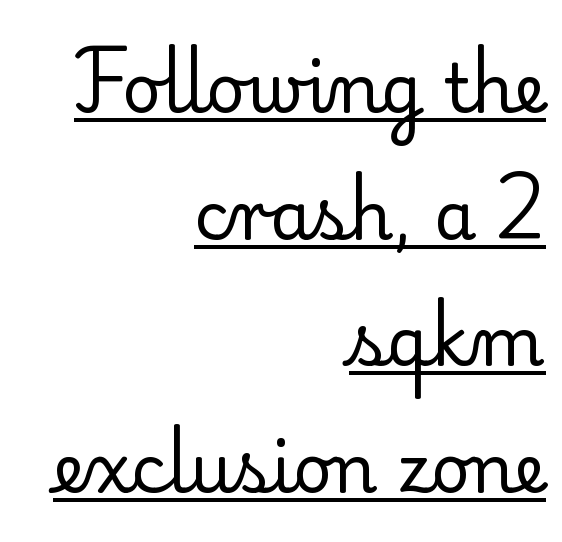
{"serif": "yes", "italic": "no", "bold": "no", "weight": "regular", "width": "normal", "stroke_contrast": "low", "x_height": "small", "monospaced": "no", "underline": "yes", "align": "right", "line_spacing_ratio": 1.89, "letter_spacing": "normal", "letter_spacing_em": 0.0, "glyph_px": 67}
